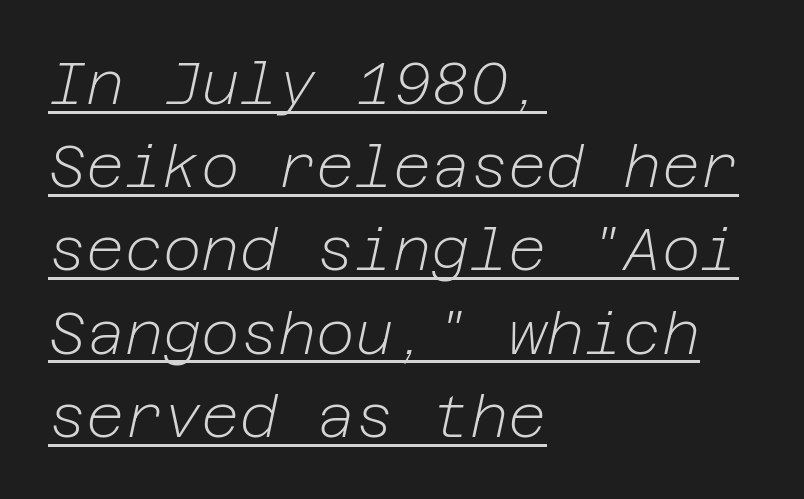
These lines stack with their left ends in a neat column. The characters are drawn with everyday or finer stroke widths. Between one letter and the next there's only the usual sliver of space. When letters slant like this, we call the style italic. How would I describe the line gaps? Plain and ordinary.
